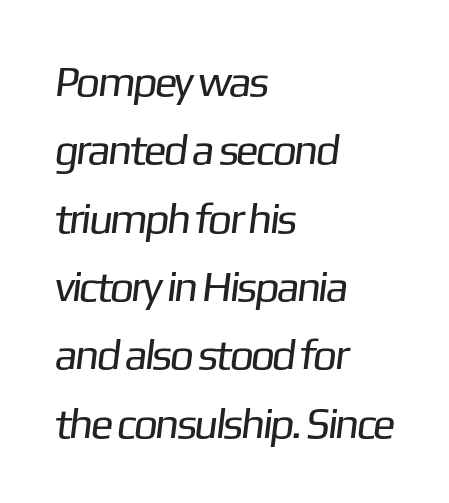
The image shows 43 px regular-weight sans-serif type; set left-aligned, normal line spacing (1.59x), normal letter spacing, not underlined; low stroke contrast and a medium x-height.
